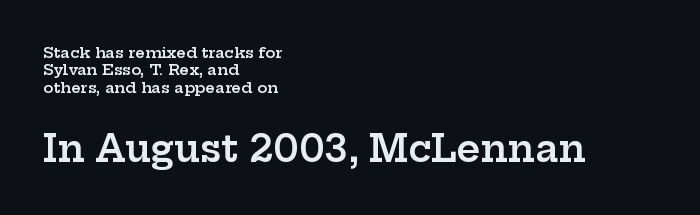
The image shows 37 px semibold, wide serif type, upright; set left-aligned, line spacing 1.16x, normal letter spacing, not underlined; the second (bottom) block is 2.47x larger; low stroke contrast and a medium x-height.
